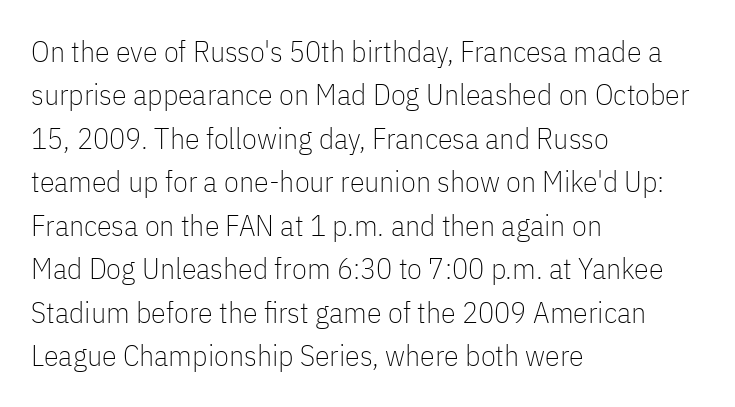
The image shows 30 px thin, condensed sans-serif type, upright; set left-aligned, normal line spacing (1.45x), normal letter spacing, not underlined; low stroke contrast and a medium x-height.
